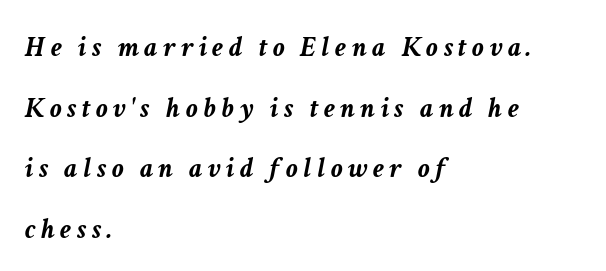
{"italic": "yes", "lean": "right", "slant_degrees": 11, "bold": "yes", "weight": "semibold", "width": "normal", "stroke_contrast": "low", "x_height": "medium", "monospaced": "no", "underline": "no", "align": "left", "line_spacing": "loose", "line_spacing_ratio": 2.09, "glyph_px": 29}
